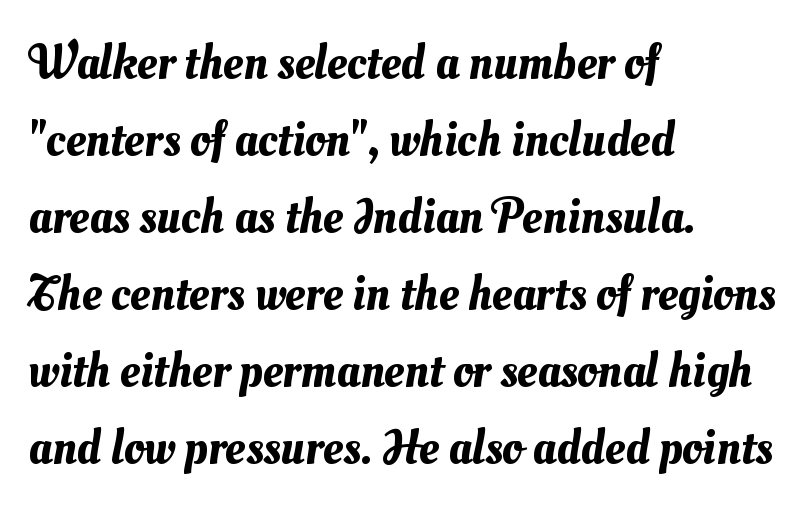
Q: Is the text underlined? A: No.
Q: How is the paragraph aligned? A: Left-aligned.
Q: Is the spacing between letters normal or unusually wide? A: Normal.
Q: Is the spacing between lines tight, normal or loose? A: Normal.
Q: Width (condensed, normal, or wide)? A: Normal.
Q: Stroke contrast? A: Medium.
Q: x-height? A: Small.
Q: Monospaced? A: No.
